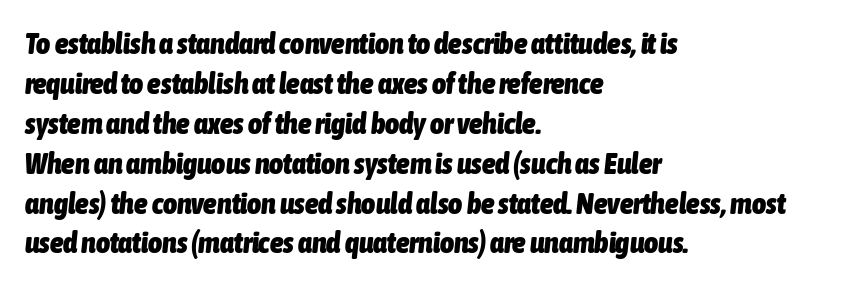
You could call the tracking neutral — neither tight nor loose. The area under the type is left untouched. The rendering applies a slant to the glyphs. Note the varied advance widths — an 'i' is clearly narrower than an 'm'. Which margin do the lines hug? The left one — the right edge is uneven.
